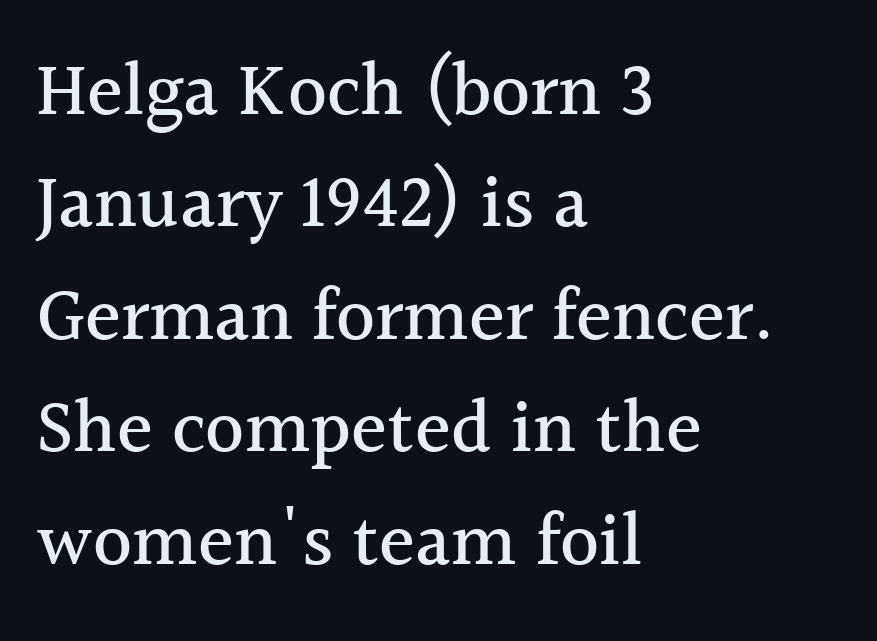
Q: Is the text italic (slanted)? A: No, it is upright.
Q: Is the typeface a serif or a sans-serif typeface? A: Serif.
Q: Is the text underlined? A: No.
Q: How is the paragraph aligned? A: Left-aligned.
Q: Is the spacing between letters normal or unusually wide? A: Normal.
Q: Is the spacing between lines tight, normal or loose? A: Normal.
Q: Width (condensed, normal, or wide)? A: Normal.
Q: x-height? A: Medium.
Q: Monospaced? A: No.
